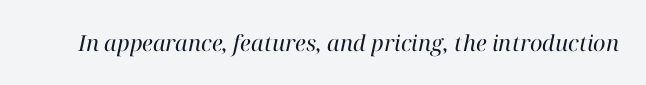
{"italic": "yes", "lean": "right", "slant_degrees": 12, "bold": "no", "underline": "no", "letter_spacing": "normal", "letter_spacing_em": 0.0, "glyph_px": 22}
